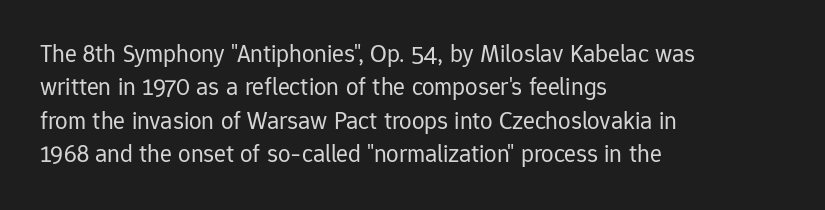
Notice how the stems are strictly vertical — no italics here. Clear beneath every line of the passage. Compared with typical paragraphs, the rows here are spaced about the same. The letters look calm and open, with moderate or lighter stems. Spacing between characters is what you'd get straight out of the box.
